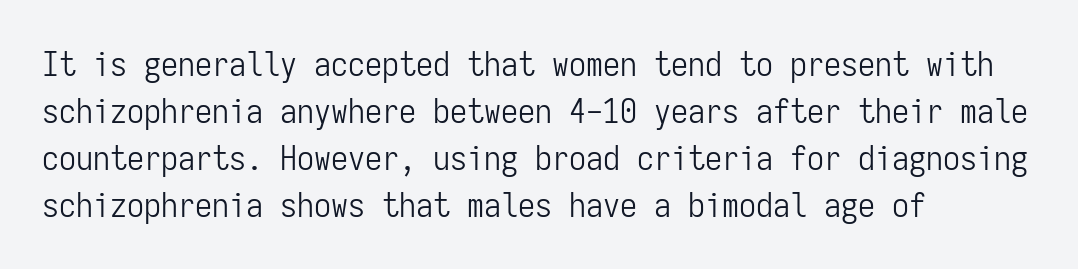
Q: Is the text bold? A: No.
Q: Is the text italic (slanted)? A: No, it is upright.
Q: Is the typeface a serif or a sans-serif typeface? A: Sans-serif.
Q: Is the text underlined? A: No.
Q: How is the paragraph aligned? A: Left-aligned.
Q: Is the spacing between letters normal or unusually wide? A: Normal.
Q: Is the spacing between lines tight, normal or loose? A: Normal.
Q: Width (condensed, normal, or wide)? A: Condensed.
Q: Stroke contrast? A: Low.
Q: x-height? A: Medium.
Q: Monospaced? A: Yes.
